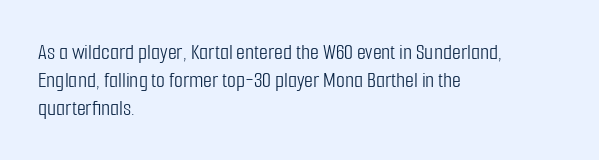
Italic: no, the glyphs are upright roman. Typeset ragged right — the left edge is the straight one. The gaps between neighbouring characters are ordinary and unremarkable. No letter is thick-stroked: the sample isn't bold. Lines of text with bare space underneath.
